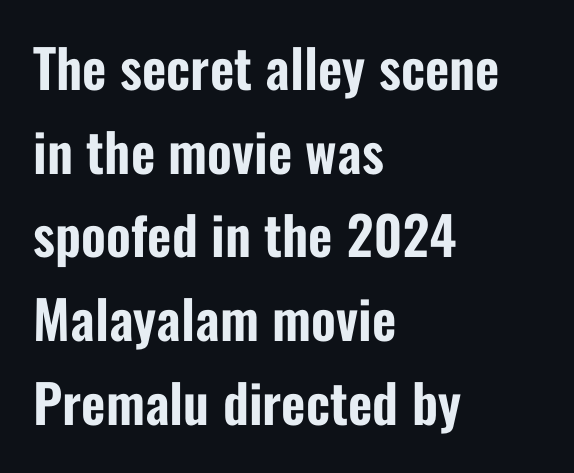
The image shows 53 px condensed sans-serif type, upright; set left-aligned, normal line spacing (1.58x), normal letter spacing, not underlined; low stroke contrast and a medium x-height.
